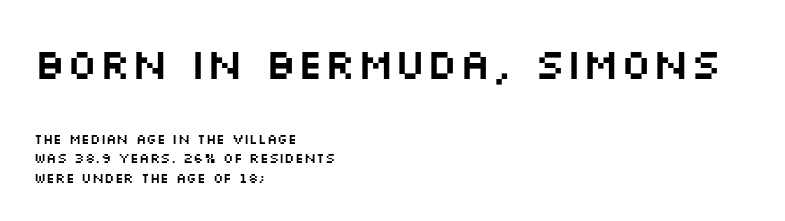
{"serif": "no", "italic": "no", "width": "wide", "stroke_contrast": "medium", "x_height": "large", "monospaced": "no", "underline": "no", "align": "left", "line_spacing": "normal", "line_spacing_ratio": 1.4, "letter_spacing": "normal", "letter_spacing_em": 0.0, "larger_block": "first", "size_ratio": 3.07, "glyph_px": 43}
